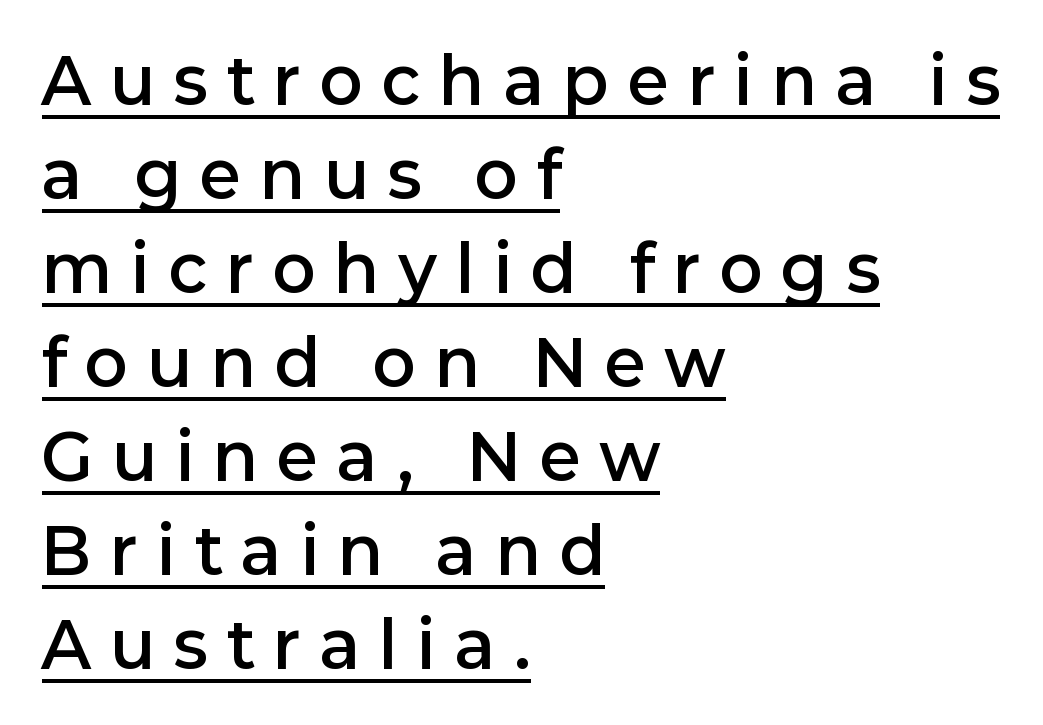
Q: Is the text bold? A: Semi-bold.
Q: Is the text italic (slanted)? A: No, it is upright.
Q: Is the typeface a serif or a sans-serif typeface? A: Sans-serif.
Q: Is the text underlined? A: Yes.
Q: How is the paragraph aligned? A: Left-aligned.
Q: Is the spacing between letters normal or unusually wide? A: Unusually wide.
Q: Is the spacing between lines tight, normal or loose? A: Normal.
Q: Width (condensed, normal, or wide)? A: Normal.
Q: Stroke contrast? A: Low.
Q: x-height? A: Medium.
Q: Monospaced? A: No.
